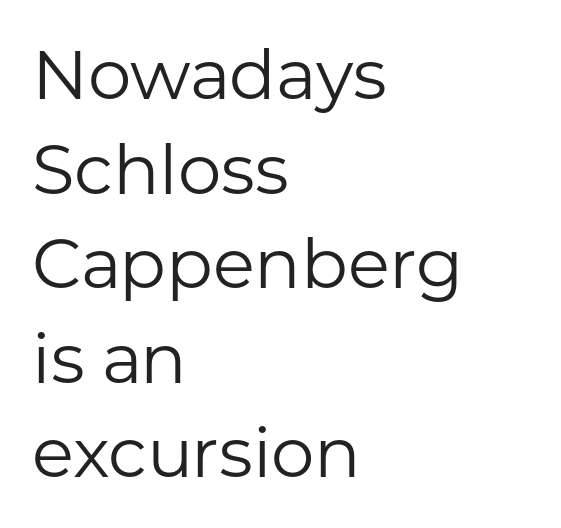
Q: Is the text bold? A: No.
Q: Is the text italic (slanted)? A: No, it is upright.
Q: Is the typeface a serif or a sans-serif typeface? A: Sans-serif.
Q: Is the text underlined? A: No.
Q: How is the paragraph aligned? A: Left-aligned.
Q: Is the spacing between letters normal or unusually wide? A: Normal.
Q: Is the spacing between lines tight, normal or loose? A: Normal.
Q: Width (condensed, normal, or wide)? A: Normal.
Q: Stroke contrast? A: Low.
Q: x-height? A: Medium.
Q: Monospaced? A: No.
